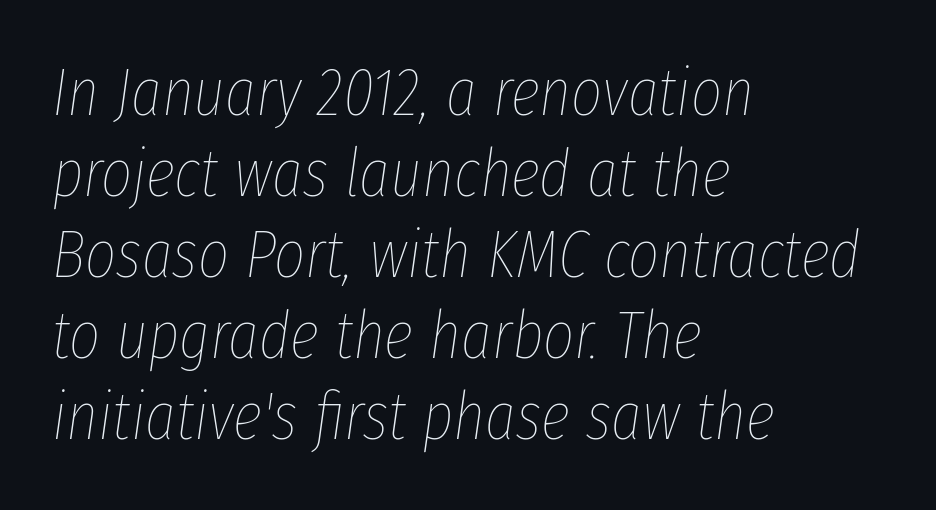
The image shows 67 px thin, condensed type, italic (leaning right); set left-aligned, line spacing 1.21x, normal letter spacing, not underlined; low stroke contrast and a medium x-height.
